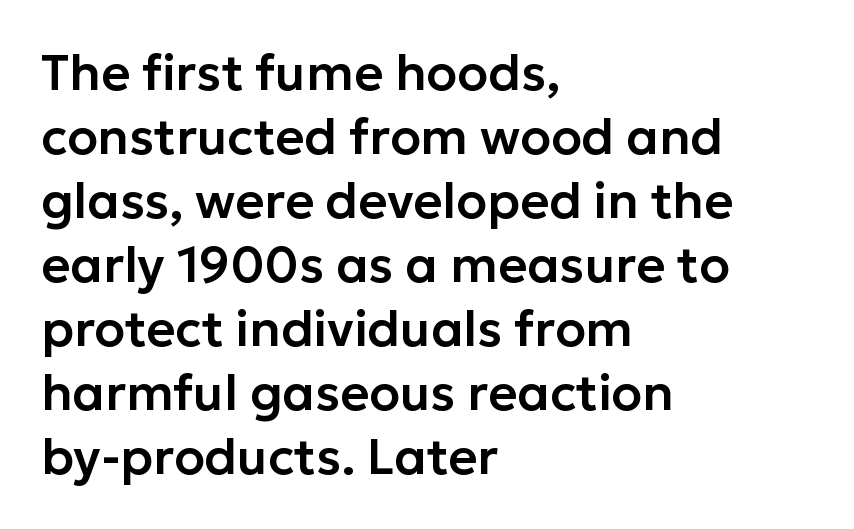
The image shows 50 px sans-serif type, upright; set left-aligned, normal line spacing (1.28x), normal letter spacing, not underlined; low stroke contrast and a medium x-height.
